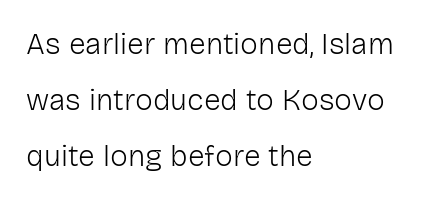
The image shows 30 px light sans-serif type, upright; set left-aligned, line spacing 1.86x, normal letter spacing, not underlined; low stroke contrast and a medium x-height.
